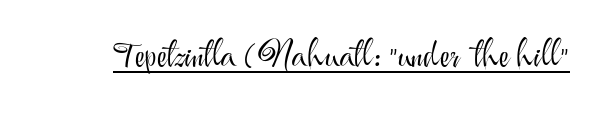
{"serif": "no", "bold": "no", "weight": "light", "width": "normal", "stroke_contrast": "medium", "x_height": "small", "monospaced": "no", "underline": "yes", "letter_spacing": "normal", "letter_spacing_em": 0.0, "glyph_px": 36}
